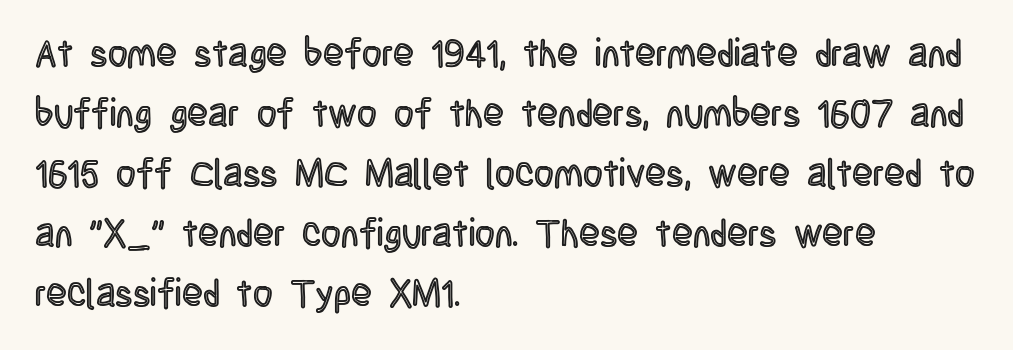
Q: Is the text italic (slanted)? A: No, it is upright.
Q: Is the text underlined? A: No.
Q: How is the paragraph aligned? A: Left-aligned.
Q: Is the spacing between letters normal or unusually wide? A: Normal.
Q: Is the spacing between lines tight, normal or loose? A: Normal.
Q: Width (condensed, normal, or wide)? A: Condensed.
Q: x-height? A: Large.
Q: Monospaced? A: No.
